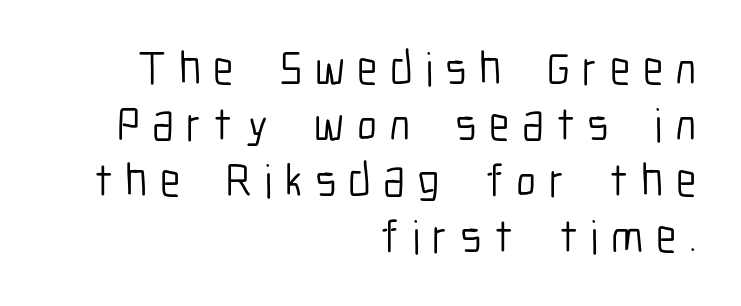
{"serif": "no", "italic": "no", "bold": "no", "weight": "light", "width": "condensed", "stroke_contrast": "low", "x_height": "medium", "monospaced": "no", "underline": "no", "align": "right", "line_spacing_ratio": 1.19, "letter_spacing": "wide", "letter_spacing_em": 0.26, "glyph_px": 47}
